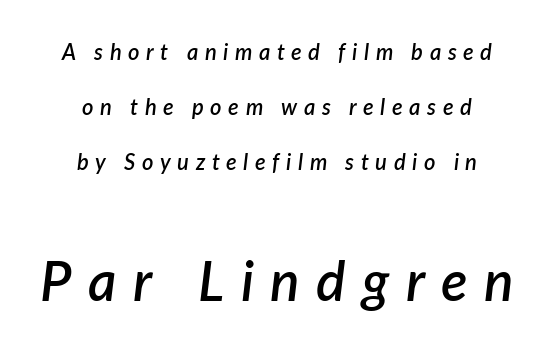
{"italic": "yes", "lean": "right", "slant_degrees": 7, "bold": "semi", "weight": "semibold", "width": "normal", "stroke_contrast": "low", "x_height": "medium", "monospaced": "no", "underline": "no", "align": "center", "line_spacing": "loose", "line_spacing_ratio": 2.49, "letter_spacing": "wide", "letter_spacing_em": 0.3, "larger_block": "second", "size_ratio": 2.5, "glyph_px": 55}
